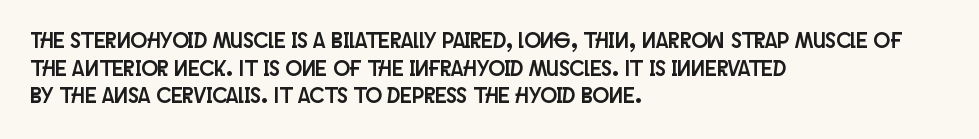
Q: Is the text italic (slanted)? A: No, it is upright.
Q: Is the text underlined? A: No.
Q: How is the paragraph aligned? A: Left-aligned.
Q: Is the spacing between letters normal or unusually wide? A: Normal.
Q: Is the spacing between lines tight, normal or loose? A: Normal.
